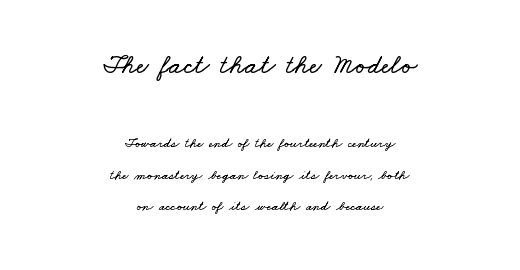
Quick note: interline space is abundant. Any mark beneath the type? The region is blank. Typesetter's note — upper block bumped up in size, lower block left smaller. How are the letters spaced? Ordinarily, with no added tracking.
